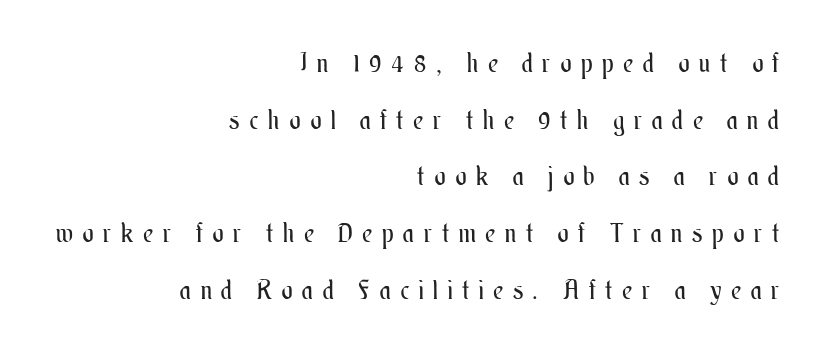
The image shows 26 px text type, upright; set right-aligned, loose line spacing (2.18x), unusually wide letter spacing (+0.38 em), not underlined.
